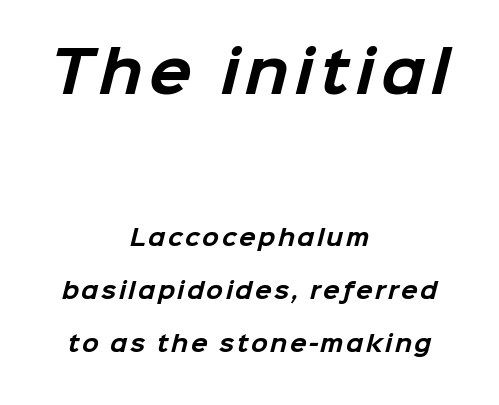
The image shows 56 px bold sans-serif type; set centered, loose line spacing (2.41x), not underlined; the first (top) block is 2.55x larger; low stroke contrast and a medium x-height.
